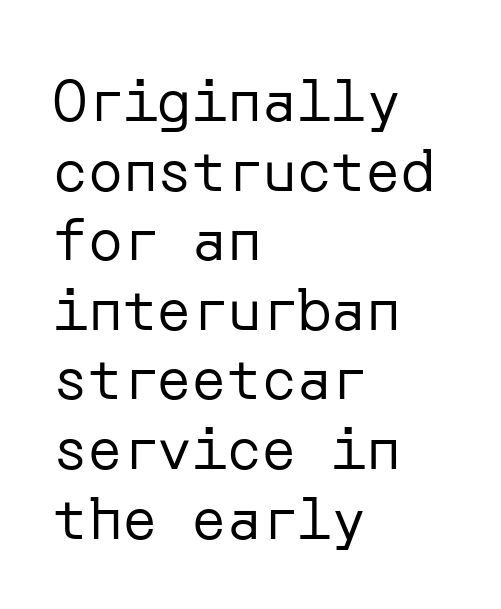
The image shows 58 px regular-weight sans-serif type, upright; set left-aligned, line spacing 1.2x, normal letter spacing, not underlined; low stroke contrast and a medium x-height.
